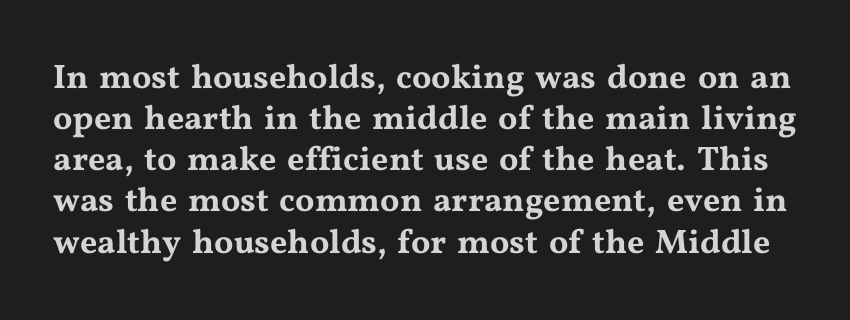
Q: Is the text italic (slanted)? A: No, it is upright.
Q: Is the typeface a serif or a sans-serif typeface? A: Serif.
Q: Is the text underlined? A: No.
Q: Is the spacing between letters normal or unusually wide? A: Normal.
Q: Width (condensed, normal, or wide)? A: Wide.
Q: Stroke contrast? A: Medium.
Q: x-height? A: Medium.
Q: Monospaced? A: No.
